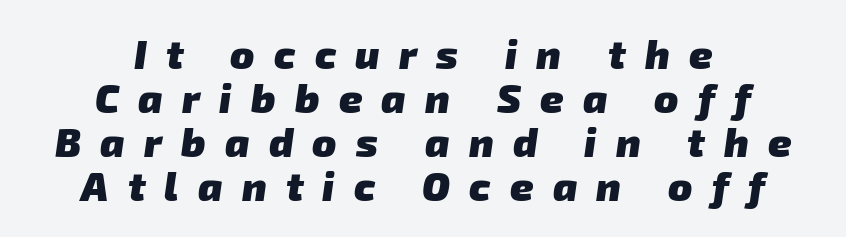
If you folded the block vertically in half, each line would mirror itself in length. Proportional: the letters do not fall into vertical columns. Bare-footed words on every line. There is plenty of visible air inserted between adjacent glyphs. Vertically, the passage feels compressed, each row crowding the next. The characters display no serif detailing; their extremities are plain.
